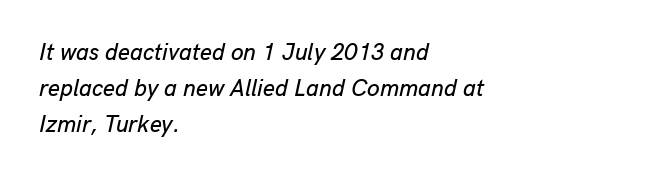
The image shows 23 px text type, italic (leaning right); set left-aligned, normal line spacing (1.56x), normal letter spacing, not underlined.
